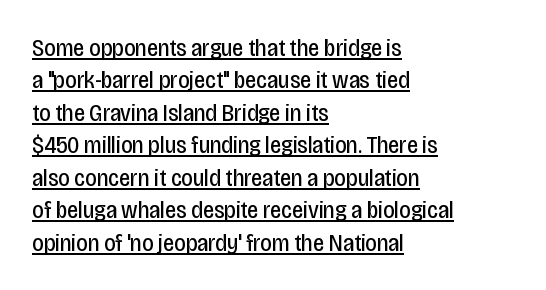
{"italic": "no", "bold": "no", "underline": "yes", "align": "left", "line_spacing": "normal", "line_spacing_ratio": 1.3, "letter_spacing": "normal", "letter_spacing_em": 0.0, "glyph_px": 25}
